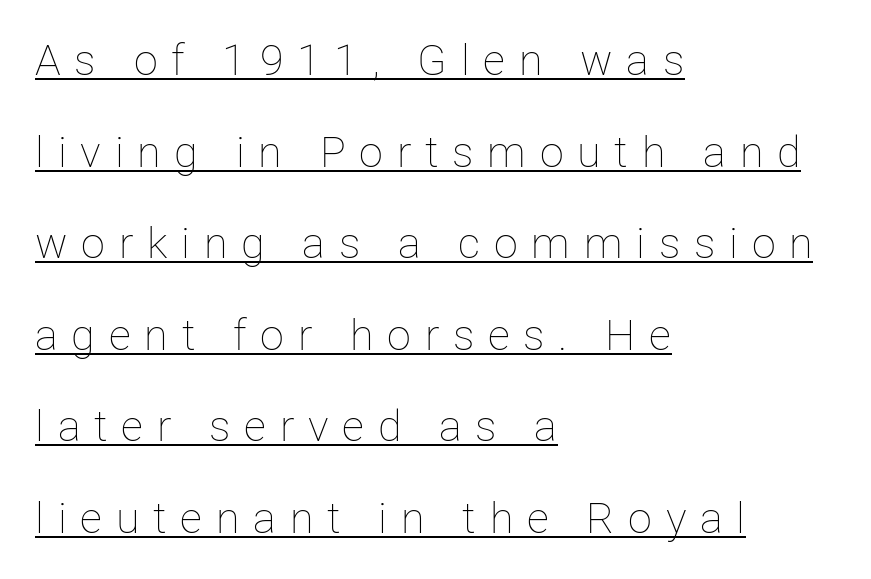
The image shows 43 px thin type, upright; set left-aligned, loose line spacing (2.13x), unusually wide letter spacing (+0.32 em), underlined; low stroke contrast and a medium x-height.
